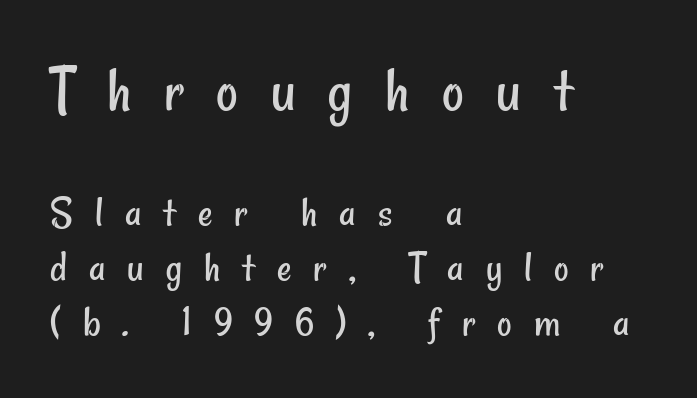
Q: Is the text bold? A: No.
Q: Is the typeface a serif or a sans-serif typeface? A: Sans-serif.
Q: Is the text underlined? A: No.
Q: How is the paragraph aligned? A: Left-aligned.
Q: Is the spacing between letters normal or unusually wide? A: Unusually wide.
Q: Which block of text is set in a larger size, the first (top) or the second (bottom)? A: The first (top) one.
Q: Width (condensed, normal, or wide)? A: Condensed.
Q: Stroke contrast? A: Low.
Q: x-height? A: Small.
Q: Monospaced? A: No.
